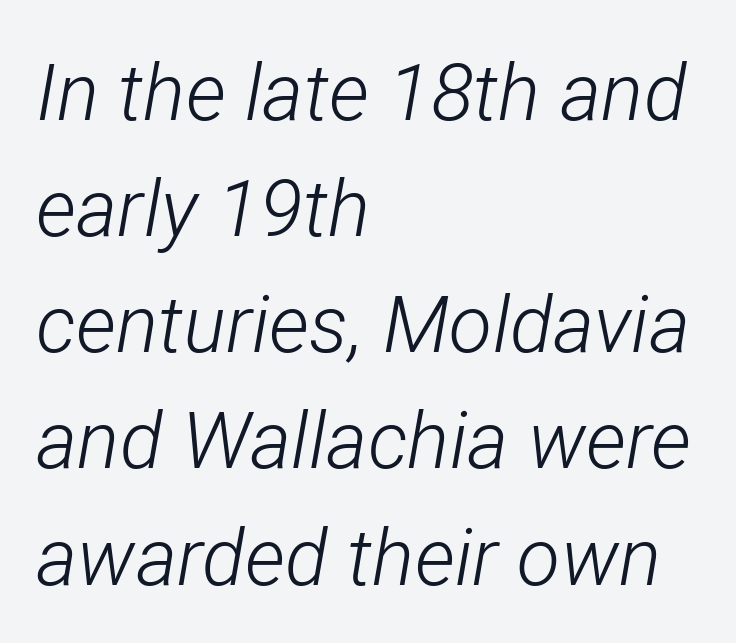
The rendering anchors every line to the left-hand side. The axis of the letterforms is tilted away from vertical. The strokes are not fattened; the text isn't bold. These lines are rendered in a variable-pitch font. One glance says typical: line gaps are just what's usual.
